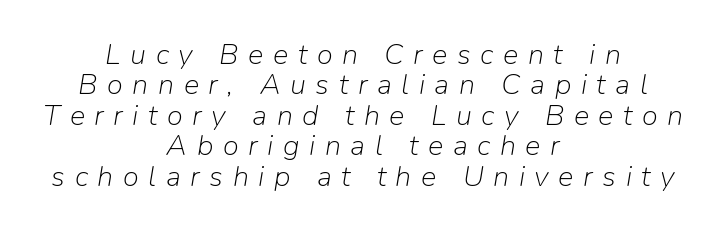
Q: Is the text bold? A: No.
Q: Is the text italic (slanted)? A: Yes, it leans right by about 9 degrees.
Q: Is the text underlined? A: No.
Q: How is the paragraph aligned? A: Centered.
Q: Is the spacing between letters normal or unusually wide? A: Unusually wide.
Q: Is the spacing between lines tight, normal or loose? A: Tight.
Q: Width (condensed, normal, or wide)? A: Normal.
Q: Stroke contrast? A: Low.
Q: x-height? A: Medium.
Q: Monospaced? A: No.
